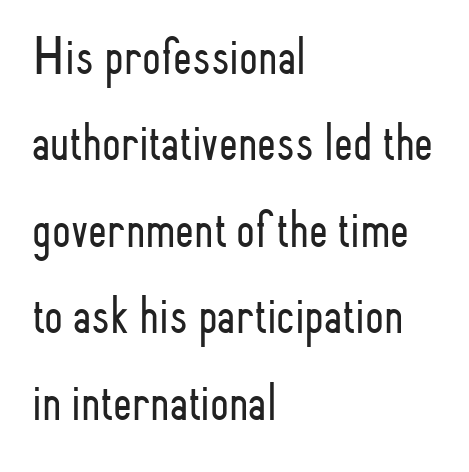
{"serif": "no", "italic": "no", "bold": "no", "weight": "light", "width": "condensed", "stroke_contrast": "low", "x_height": "small", "monospaced": "no", "underline": "no", "align": "left", "line_spacing": "normal", "line_spacing_ratio": 1.6, "letter_spacing": "normal", "letter_spacing_em": 0.0, "glyph_px": 54}
